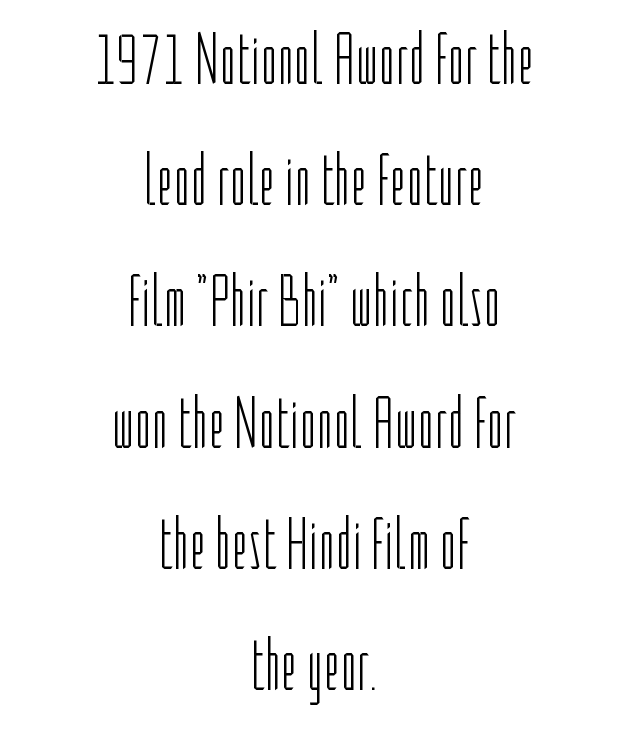
{"serif": "no", "italic": "no", "bold": "no", "weight": "light", "width": "condensed", "stroke_contrast": "low", "x_height": "medium", "monospaced": "no", "underline": "no", "align": "center", "line_spacing": "normal", "line_spacing_ratio": 1.66, "letter_spacing": "normal", "letter_spacing_em": 0.0, "glyph_px": 73}
